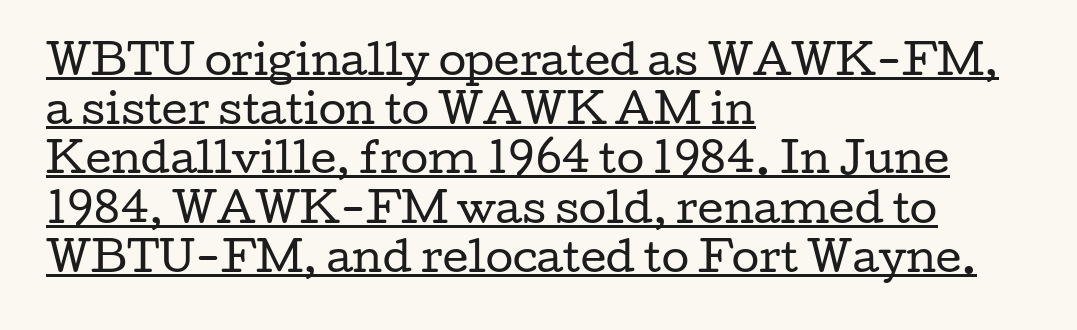
{"serif": "yes", "italic": "no", "bold": "no", "weight": "regular", "width": "wide", "stroke_contrast": "low", "x_height": "medium", "monospaced": "no", "underline": "yes", "align": "left", "line_spacing_ratio": 1.23, "letter_spacing": "normal", "letter_spacing_em": 0.0, "glyph_px": 40}
